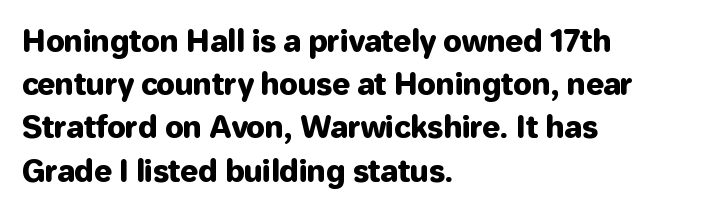
{"serif": "no", "italic": "no", "width": "normal", "stroke_contrast": "low", "x_height": "medium", "monospaced": "no", "underline": "no", "align": "left", "line_spacing": "normal", "line_spacing_ratio": 1.44, "letter_spacing": "normal", "letter_spacing_em": 0.0, "glyph_px": 30}
